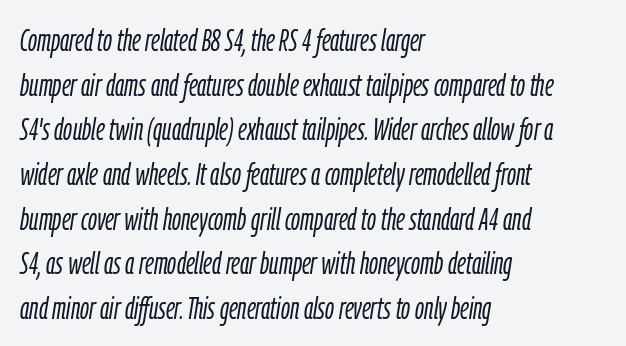
Q: Is the text bold? A: No.
Q: Is the text italic (slanted)? A: Yes, it leans right by about 9 degrees.
Q: Is the text underlined? A: No.
Q: How is the paragraph aligned? A: Left-aligned.
Q: Is the spacing between letters normal or unusually wide? A: Normal.
Q: Is the spacing between lines tight, normal or loose? A: Normal.
Q: Width (condensed, normal, or wide)? A: Condensed.
Q: Stroke contrast? A: Low.
Q: x-height? A: Medium.
Q: Monospaced? A: No.
